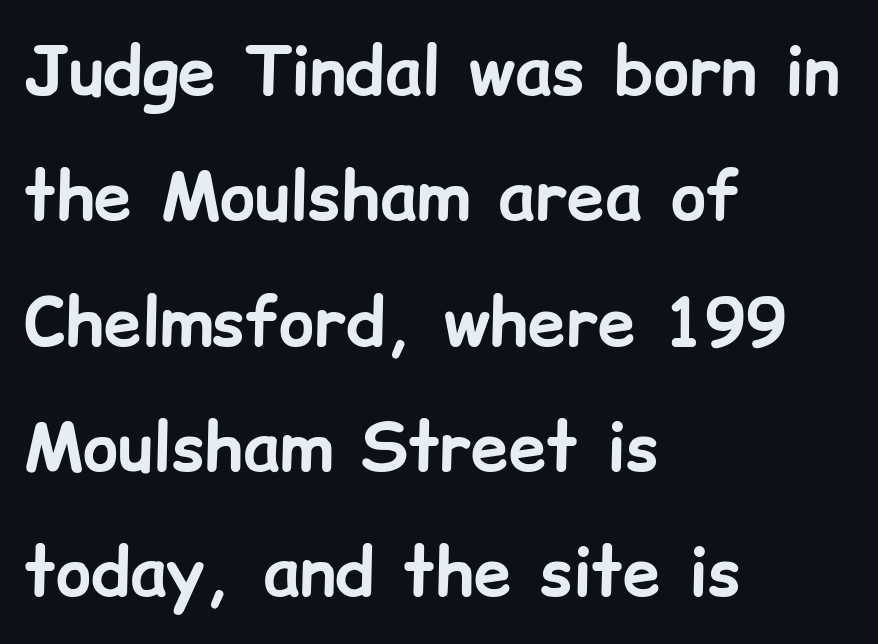
Q: Is the text bold? A: Yes.
Q: Is the text italic (slanted)? A: No, it is upright.
Q: Is the typeface a serif or a sans-serif typeface? A: Sans-serif.
Q: Is the text underlined? A: No.
Q: How is the paragraph aligned? A: Left-aligned.
Q: Is the spacing between letters normal or unusually wide? A: Normal.
Q: Width (condensed, normal, or wide)? A: Normal.
Q: Stroke contrast? A: Low.
Q: x-height? A: Medium.
Q: Monospaced? A: No.
